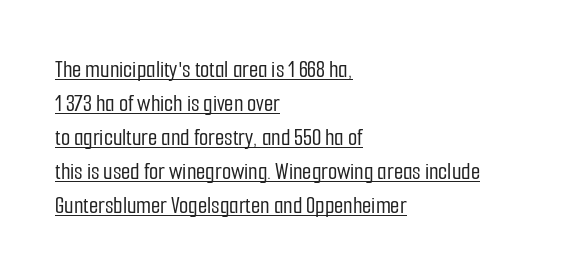
The image shows 24 px text type, upright; set left-aligned, normal line spacing (1.42x), normal letter spacing, underlined.
